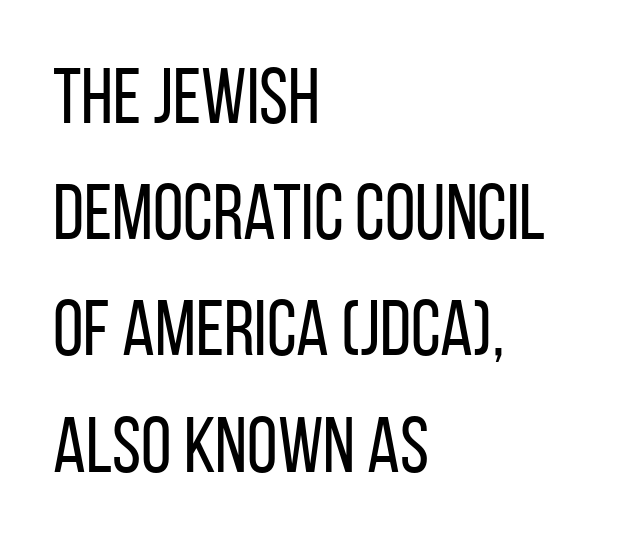
Look at the bottom of the vertical strokes: they stop flat, with no serifs. Leading: standard. The text block is weighted toward the left margin, trailing off unevenly rightward. Does the lettering tilt? It doesn't — this is upright.
